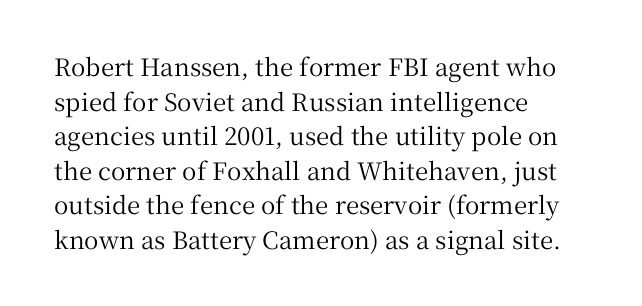
Q: Is the text italic (slanted)? A: No, it is upright.
Q: Is the text underlined? A: No.
Q: How is the paragraph aligned? A: Left-aligned.
Q: Is the spacing between letters normal or unusually wide? A: Normal.
Q: Is the spacing between lines tight, normal or loose? A: Normal.
